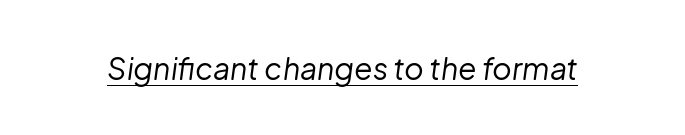
The image shows 30 px regular-weight type, italic (leaning right); set normal letter spacing, underlined; low stroke contrast and a medium x-height.
